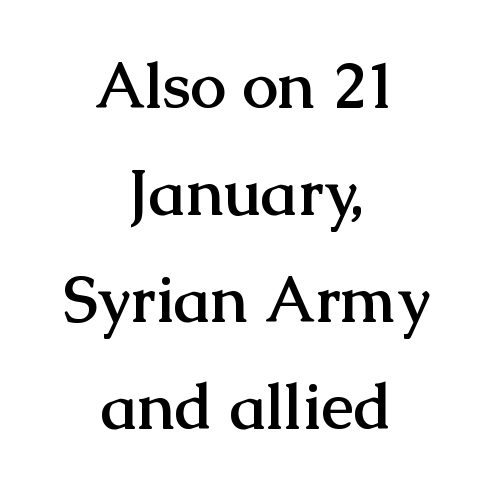
Q: Is the text bold? A: Yes.
Q: Is the text italic (slanted)? A: No, it is upright.
Q: Is the typeface a serif or a sans-serif typeface? A: Serif.
Q: Is the text underlined? A: No.
Q: How is the paragraph aligned? A: Centered.
Q: Is the spacing between letters normal or unusually wide? A: Normal.
Q: Is the spacing between lines tight, normal or loose? A: Normal.
Q: Width (condensed, normal, or wide)? A: Normal.
Q: Stroke contrast? A: Medium.
Q: x-height? A: Medium.
Q: Monospaced? A: No.
